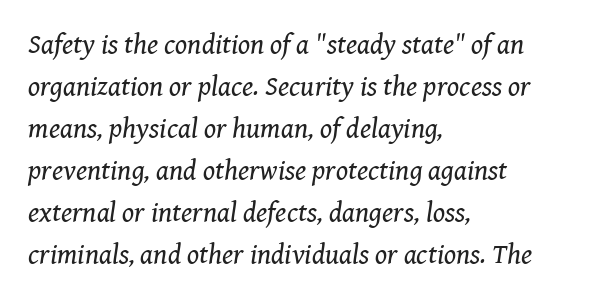
Q: Is the text bold? A: No.
Q: Is the text italic (slanted)? A: Yes, it leans right by about 8 degrees.
Q: Is the typeface a serif or a sans-serif typeface? A: Serif.
Q: Is the text underlined? A: No.
Q: How is the paragraph aligned? A: Left-aligned.
Q: Is the spacing between letters normal or unusually wide? A: Normal.
Q: Is the spacing between lines tight, normal or loose? A: Normal.
Q: Width (condensed, normal, or wide)? A: Normal.
Q: Stroke contrast? A: Medium.
Q: x-height? A: Medium.
Q: Monospaced? A: No.
